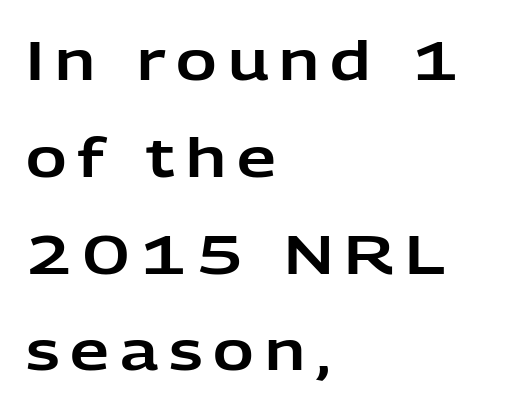
Check under the words: just untouched page. Spacing between characters has been opened up far beyond the box default. These lines are composed in type without serifs. Which margin do the lines hug? The left one — the right edge is uneven. The font's upright variant was chosen for this text. Looks like regular typesetting: each glyph gets only the width it needs.
